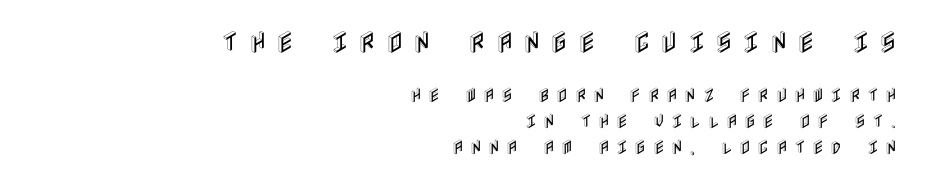
Quick note: interline space is typical. Italic: no, the glyphs are upright roman. Which of the two is more prominent by size? The first, at the top. The paragraph has a hard right edge and a soft left edge.
